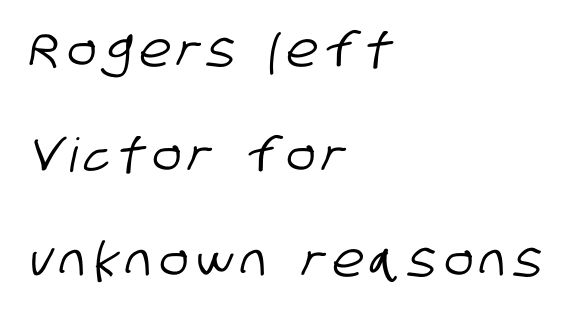
{"serif": "no", "width": "condensed", "stroke_contrast": "low", "x_height": "large", "monospaced": "no", "underline": "no", "align": "left", "line_spacing": "loose", "line_spacing_ratio": 2.23, "glyph_px": 47}
